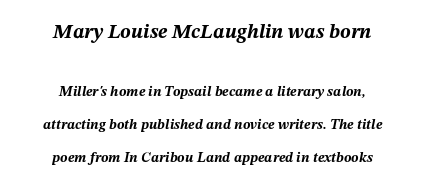
Thick stems and heavy bowls — unmistakably bold. Where is the straight margin? There isn't one; the lines are centered. The font's italic variant was chosen for this text. One glance says open: line gaps are wider than usual.
